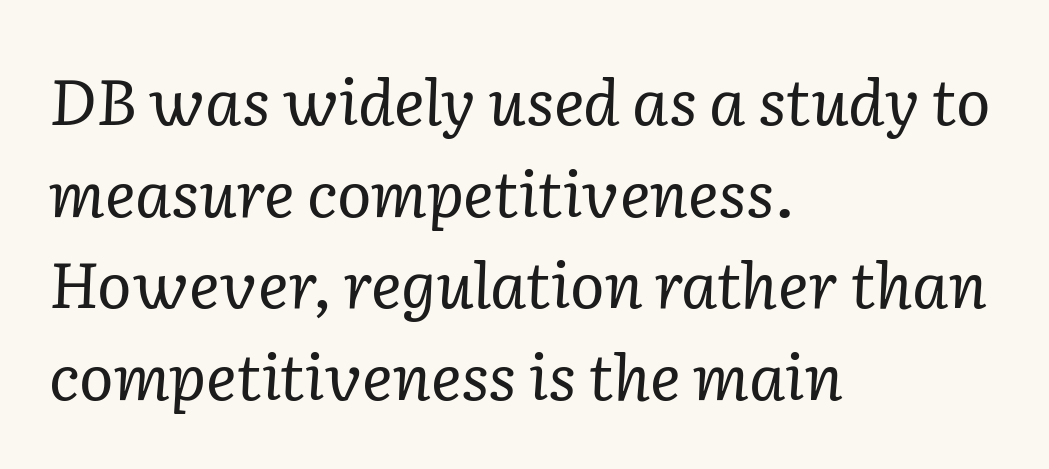
Q: Is the text bold? A: No.
Q: Is the text italic (slanted)? A: Yes, it leans right by about 2 degrees.
Q: Is the typeface a serif or a sans-serif typeface? A: Serif.
Q: Is the text underlined? A: No.
Q: How is the paragraph aligned? A: Left-aligned.
Q: Is the spacing between letters normal or unusually wide? A: Normal.
Q: Is the spacing between lines tight, normal or loose? A: Normal.
Q: Width (condensed, normal, or wide)? A: Normal.
Q: Stroke contrast? A: Low.
Q: x-height? A: Medium.
Q: Monospaced? A: No.
